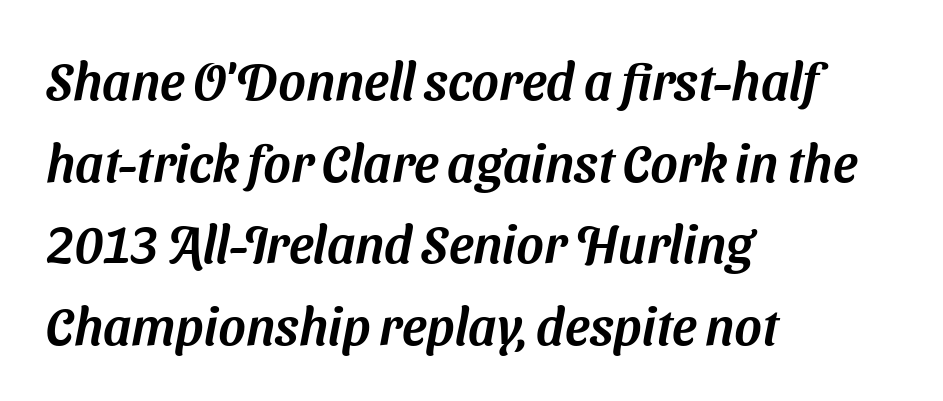
Q: Is the typeface a serif or a sans-serif typeface? A: Sans-serif.
Q: Is the text underlined? A: No.
Q: How is the paragraph aligned? A: Left-aligned.
Q: Is the spacing between letters normal or unusually wide? A: Normal.
Q: Is the spacing between lines tight, normal or loose? A: Normal.
Q: Width (condensed, normal, or wide)? A: Normal.
Q: Stroke contrast? A: Medium.
Q: x-height? A: Medium.
Q: Monospaced? A: No.
